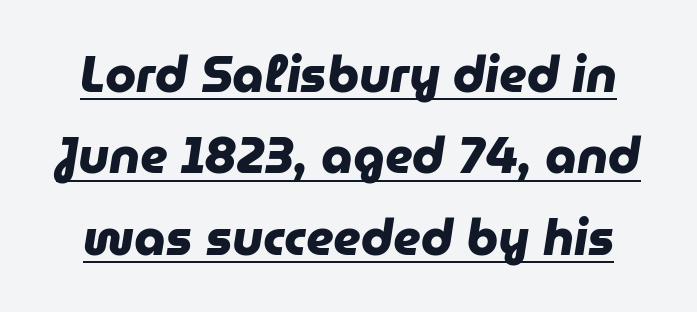
Emphasis by weight is at full strength: bold. You can tell from the bare stems that sans-serif type was used. The line texture is even and compact thanks to regular tracking. Is this a fixed-width face? No — the glyphs have proportional, varying widths. This block has exactly the height ordinary leading produces.
